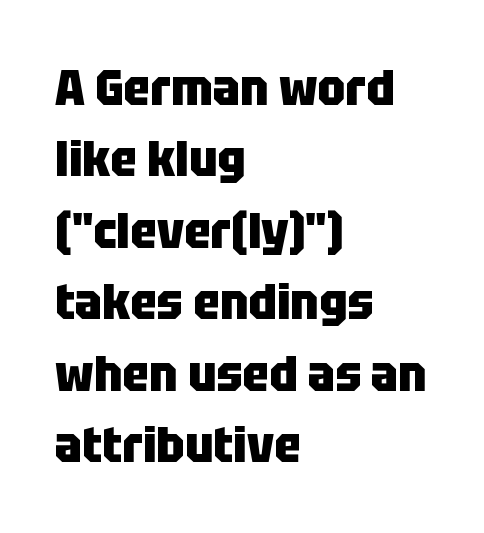
Decoration check: the copy has no underline. Caption: bold face, heavy strokes. Quick note: not italic, upright. Is the letter spacing exaggerated? No — it looks like the ordinary default. This rendering uses left alignment, leaving the right contour irregular. Here the designer chose a conventional face with non-uniform glyph widths.
